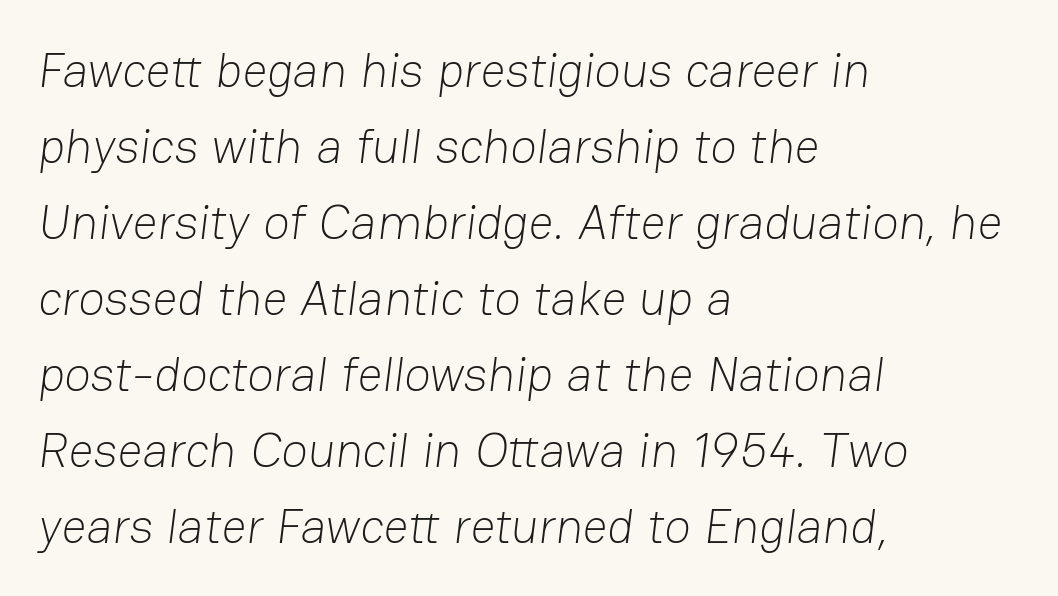
Bold? No — there's no thickening of the strokes. The designer went with a sans here, leaving each stem footless. The strip under each line holds only bare page. Nothing unusual about the tracking: characters are spaced as the font intends. Horizontal bands of white between lines are of average thickness. This sample has the flowing, uneven cadence of proportional lettering.
